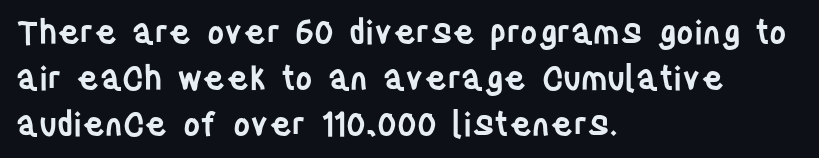
{"serif": "no", "italic": "no", "bold": "semi", "weight": "semibold", "width": "condensed", "stroke_contrast": "low", "x_height": "large", "monospaced": "no", "underline": "no", "align": "left", "line_spacing": "normal", "line_spacing_ratio": 1.39, "letter_spacing": "normal", "letter_spacing_em": 0.0, "glyph_px": 33}
